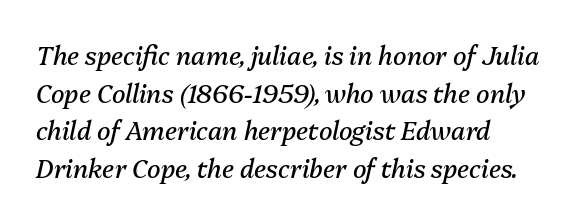
{"italic": "yes", "lean": "right", "slant_degrees": 13, "bold": "no", "underline": "no", "align": "left", "line_spacing": "normal", "line_spacing_ratio": 1.51, "letter_spacing": "normal", "letter_spacing_em": 0.0, "glyph_px": 25}
